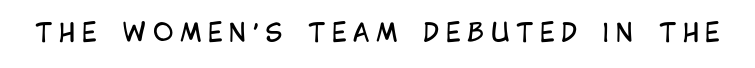
Q: Is the text bold? A: No.
Q: Is the text italic (slanted)? A: No, it is upright.
Q: Is the text underlined? A: No.
Q: Is the spacing between letters normal or unusually wide? A: Unusually wide.
